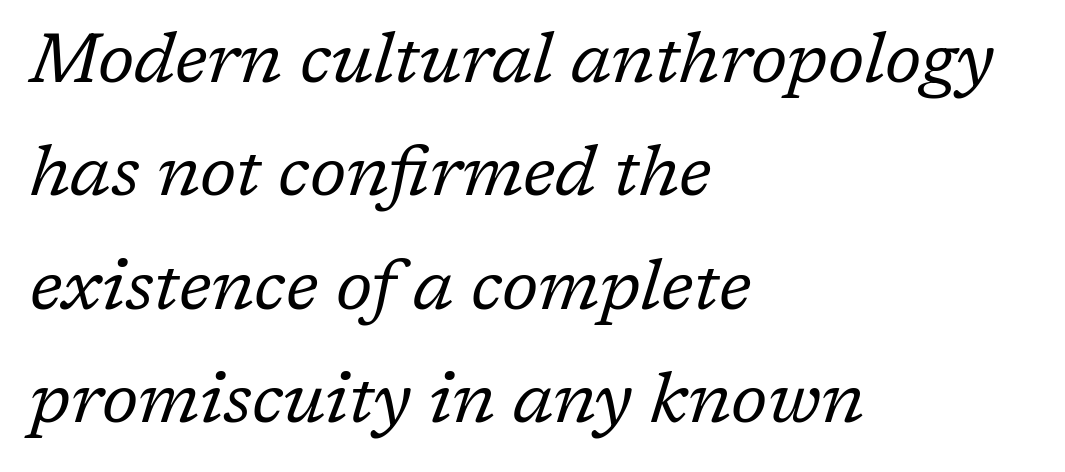
Serifs: yes, visible at the terminals of the letterforms. The zone under the glyphs is completely vacant. Tall strokes in this sample are angled rather than plumb. The strokes carry an ordinary text weight at most.
